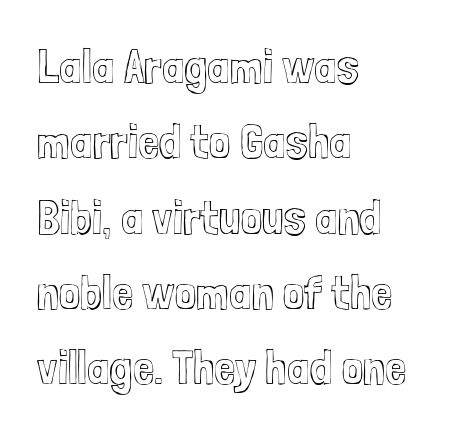
{"italic": "no", "width": "condensed", "x_height": "medium", "monospaced": "no", "underline": "no", "align": "left", "line_spacing": "normal", "line_spacing_ratio": 1.57, "letter_spacing": "normal", "letter_spacing_em": 0.0, "glyph_px": 48}
